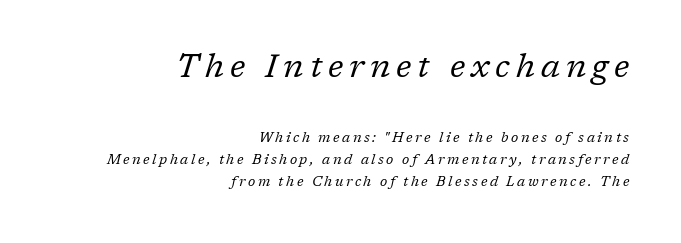
Q: Is the text bold? A: No.
Q: Is the text italic (slanted)? A: Yes, it leans right by about 17 degrees.
Q: Is the typeface a serif or a sans-serif typeface? A: Serif.
Q: Is the text underlined? A: No.
Q: How is the paragraph aligned? A: Right-aligned.
Q: Is the spacing between lines tight, normal or loose? A: Normal.
Q: Which block of text is set in a larger size, the first (top) or the second (bottom)? A: The first (top) one.
Q: Width (condensed, normal, or wide)? A: Normal.
Q: Stroke contrast? A: Low.
Q: x-height? A: Medium.
Q: Monospaced? A: No.
